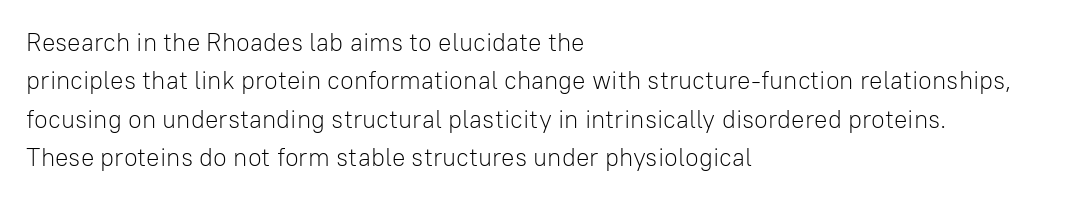
Q: Is the text bold? A: No.
Q: Is the text italic (slanted)? A: No, it is upright.
Q: Is the text underlined? A: No.
Q: How is the paragraph aligned? A: Left-aligned.
Q: Is the spacing between letters normal or unusually wide? A: Normal.
Q: Is the spacing between lines tight, normal or loose? A: Normal.
